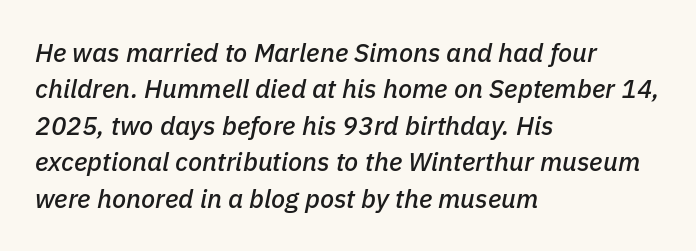
{"italic": "yes", "lean": "right", "slant_degrees": 11, "underline": "no", "align": "left", "line_spacing": "normal", "line_spacing_ratio": 1.4, "letter_spacing": "normal", "letter_spacing_em": 0.0, "glyph_px": 26}
